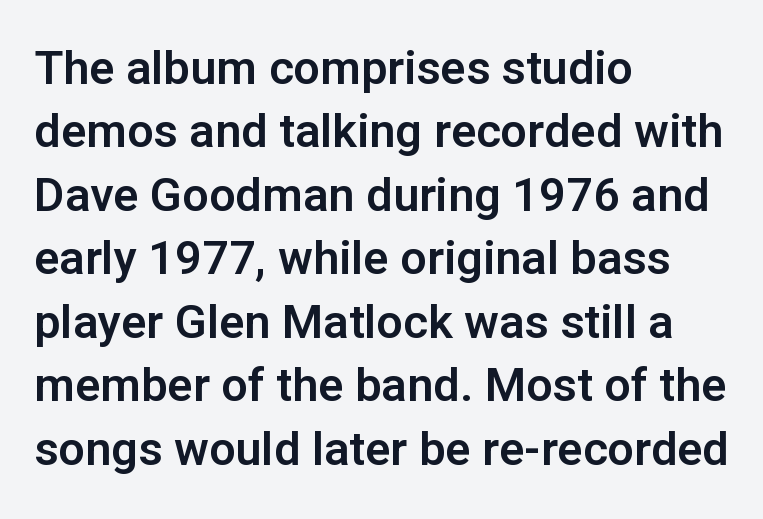
{"serif": "no", "italic": "no", "width": "normal", "stroke_contrast": "low", "x_height": "medium", "monospaced": "no", "underline": "no", "align": "left", "line_spacing": "normal", "line_spacing_ratio": 1.35, "letter_spacing": "normal", "letter_spacing_em": 0.0, "glyph_px": 47}
